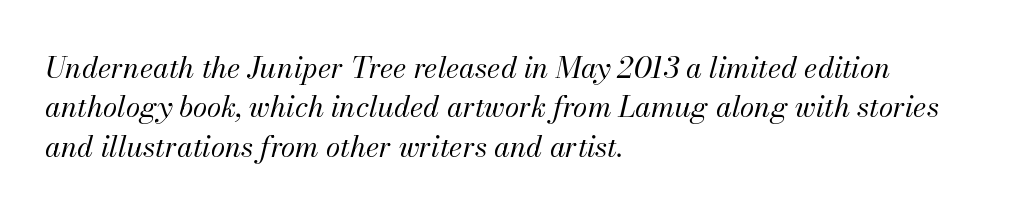
Rule under the text: the space is simply empty. Leading matches the norm, producing a regular column. On a weight scale, this lands at 450 or below. Horizontally, the lines are justified to the leading edge only. Default kerning and tracking; the words read as compact shapes. Quick note: italic.
